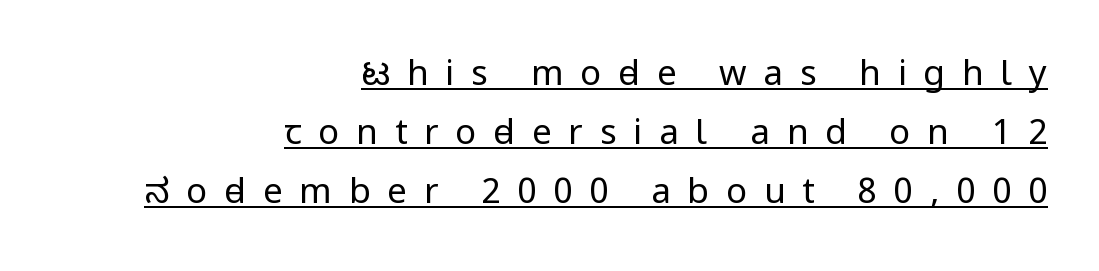
The image shows 35 px regular-weight, condensed sans-serif type, upright; set right-aligned, normal line spacing (1.69x), unusually wide letter spacing (+0.48 em), underlined; low stroke contrast and a large x-height.
